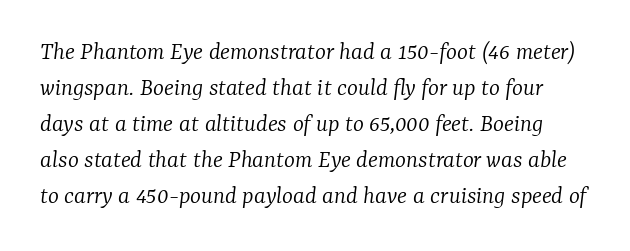
{"italic": "yes", "lean": "right", "slant_degrees": 7, "bold": "no", "underline": "no", "line_spacing": "normal", "line_spacing_ratio": 1.38, "letter_spacing": "normal", "letter_spacing_em": 0.0, "glyph_px": 26}
